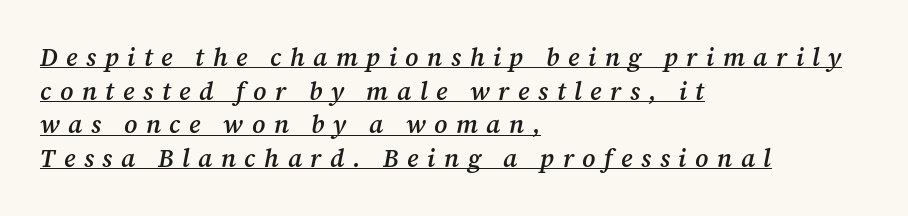
These lines are set flush left with a ragged right edge. Students, this is semibold: more ink than regular, less than bold. The font's italic variant was chosen for this text. The rendering uses the underline text-decoration.
